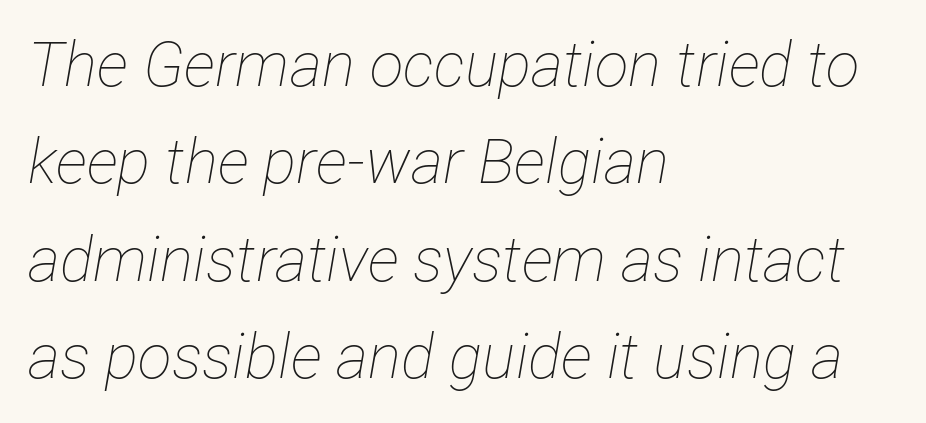
Q: Is the text bold? A: No.
Q: Is the text italic (slanted)? A: Yes, it leans right by about 12 degrees.
Q: Is the text underlined? A: No.
Q: How is the paragraph aligned? A: Left-aligned.
Q: Is the spacing between letters normal or unusually wide? A: Normal.
Q: Is the spacing between lines tight, normal or loose? A: Normal.
Q: Width (condensed, normal, or wide)? A: Condensed.
Q: Stroke contrast? A: Low.
Q: x-height? A: Medium.
Q: Monospaced? A: No.
